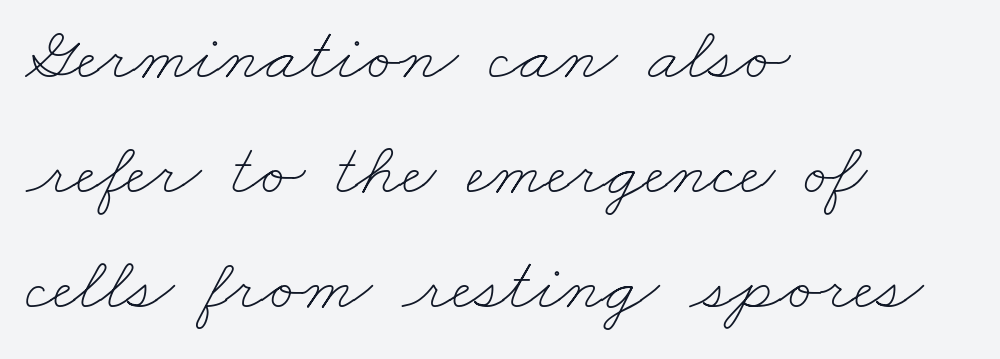
The image shows 76 px thin, wide type; set left-aligned, normal line spacing (1.51x), normal letter spacing, not underlined; low stroke contrast and a small x-height.
